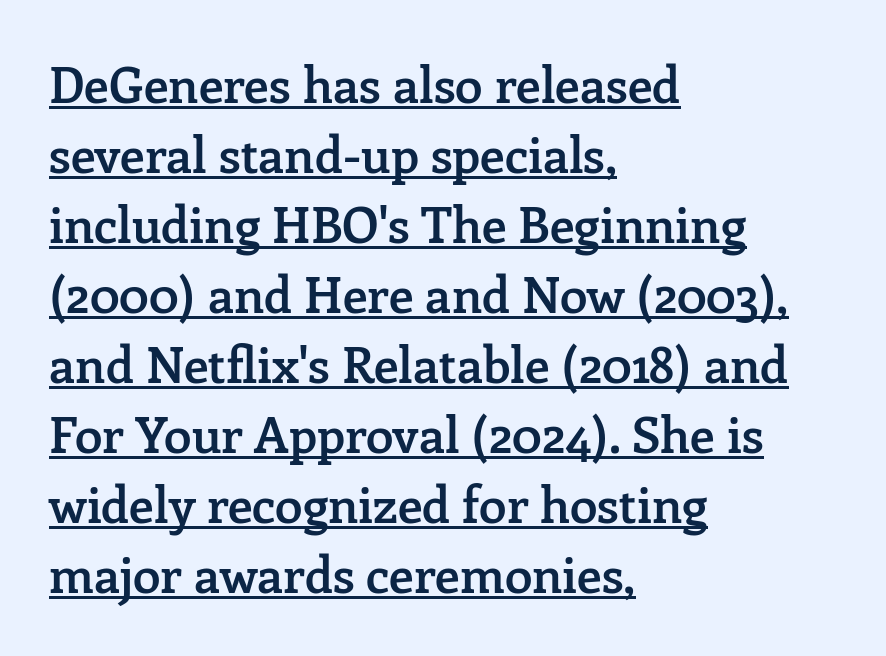
Q: Is the text bold? A: Semi-bold.
Q: Is the text italic (slanted)? A: No, it is upright.
Q: Is the typeface a serif or a sans-serif typeface? A: Serif.
Q: Is the text underlined? A: Yes.
Q: How is the paragraph aligned? A: Left-aligned.
Q: Is the spacing between letters normal or unusually wide? A: Normal.
Q: Is the spacing between lines tight, normal or loose? A: Normal.
Q: Width (condensed, normal, or wide)? A: Normal.
Q: Stroke contrast? A: Low.
Q: x-height? A: Medium.
Q: Monospaced? A: No.
